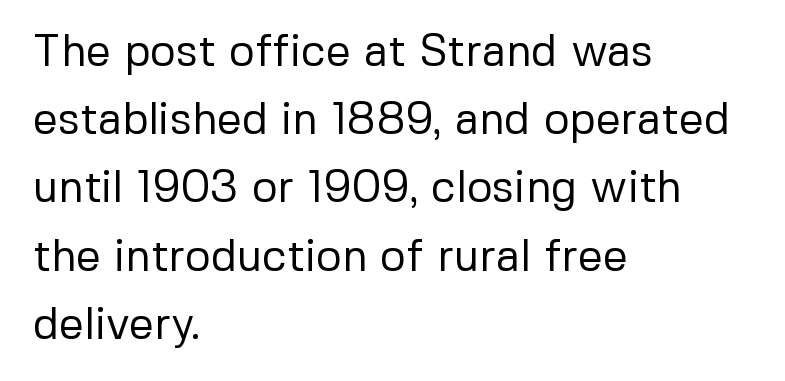
The type family on display is of the sans-serif kind. Honestly, there is no underline to notice here at all. Looks like regular typesetting: each glyph gets only the width it needs. The lettering stays uniformly vertical, giving the passage a roman look. What's the leading like? Ordinary, nothing unusual.
